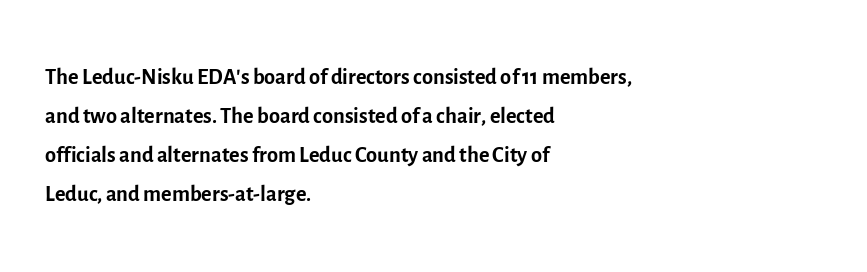
The image shows 32 px regular-weight sans-serif type, upright; set left-aligned, line spacing 1.22x, normal letter spacing, not underlined; a medium x-height.
